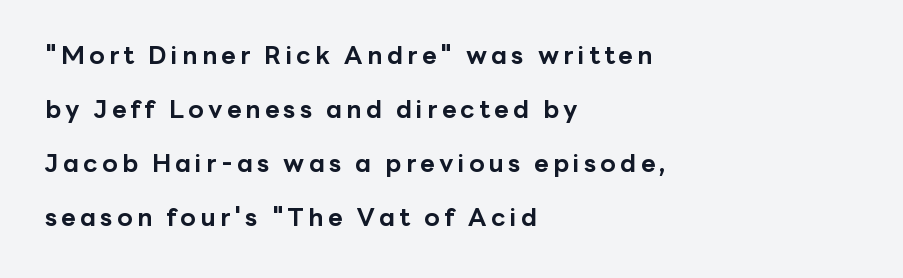
The image shows 25 px bold type, upright; set left-aligned, loose line spacing (2.16x), not underlined.
